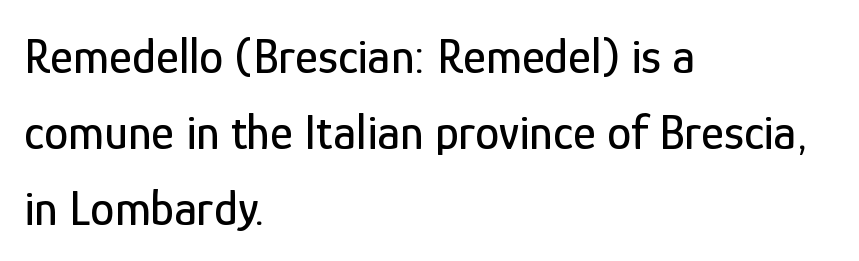
The image shows 49 px condensed sans-serif type, upright; set left-aligned, normal line spacing (1.55x), normal letter spacing, not underlined; low stroke contrast and a medium x-height.
